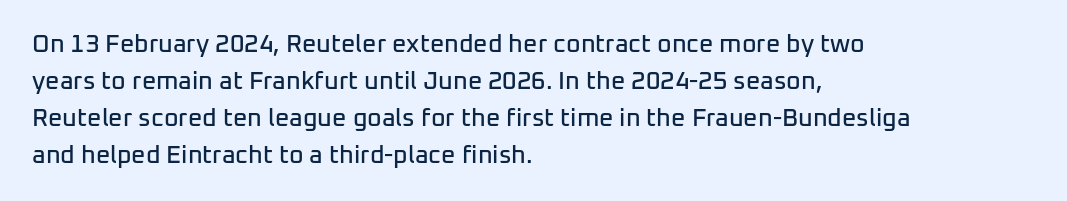
The image shows 25 px text type, upright; set left-aligned, normal line spacing (1.48x), normal letter spacing, not underlined.
